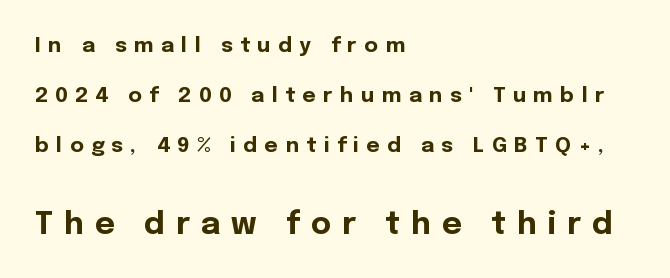
Chunky letters — that's bold for sure. Letters rest on an invisible, unmarked baseline. To sum up the face: it is a sans, with no serifs. Baseline-to-baseline distance is far greater than the letter height. If you squint, the bottom block still reads clearly — it's the larger of the two.
